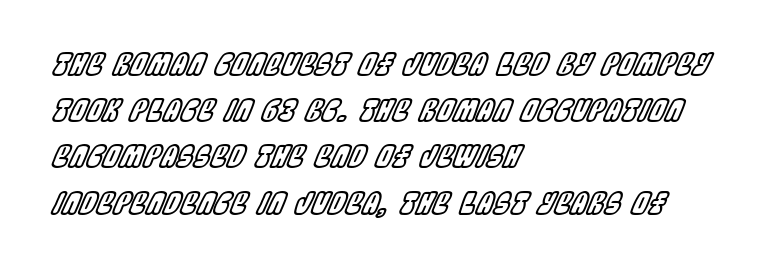
{"italic": "yes", "lean": "right", "slant_degrees": 22, "width": "condensed", "x_height": "large", "monospaced": "no", "underline": "no", "align": "left", "line_spacing": "normal", "line_spacing_ratio": 1.54, "letter_spacing": "normal", "letter_spacing_em": 0.0, "glyph_px": 30}
